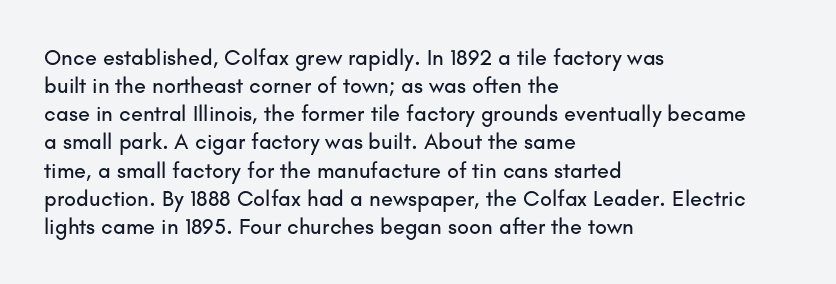
The image shows 22 px text type, upright; set left-aligned, normal line spacing (1.28x), normal letter spacing, not underlined.
